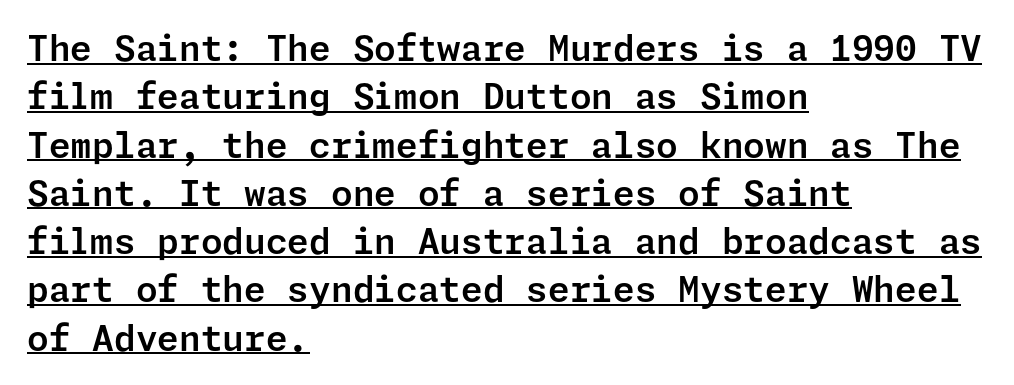
{"serif": "no", "italic": "no", "width": "normal", "stroke_contrast": "low", "x_height": "medium", "underline": "yes", "align": "left", "line_spacing": "normal", "line_spacing_ratio": 1.38, "letter_spacing": "normal", "letter_spacing_em": 0.0, "glyph_px": 35}
